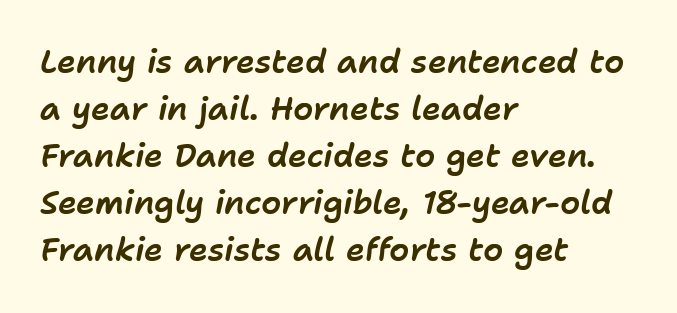
The image shows 32 px text type, italic (leaning right); set left-aligned, normal line spacing (1.47x), normal letter spacing, not underlined; low stroke contrast and a medium x-height.
